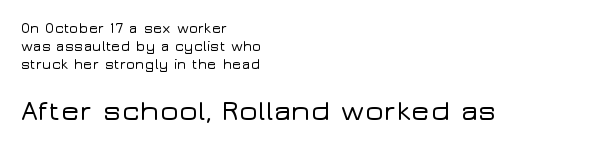
Q: Is the text italic (slanted)? A: No, it is upright.
Q: Is the typeface a serif or a sans-serif typeface? A: Sans-serif.
Q: Is the text underlined? A: No.
Q: How is the paragraph aligned? A: Left-aligned.
Q: Is the spacing between letters normal or unusually wide? A: Normal.
Q: Is the spacing between lines tight, normal or loose? A: Normal.
Q: Which block of text is set in a larger size, the first (top) or the second (bottom)? A: The second (bottom) one.
Q: Width (condensed, normal, or wide)? A: Wide.
Q: Stroke contrast? A: Low.
Q: x-height? A: Medium.
Q: Monospaced? A: No.
